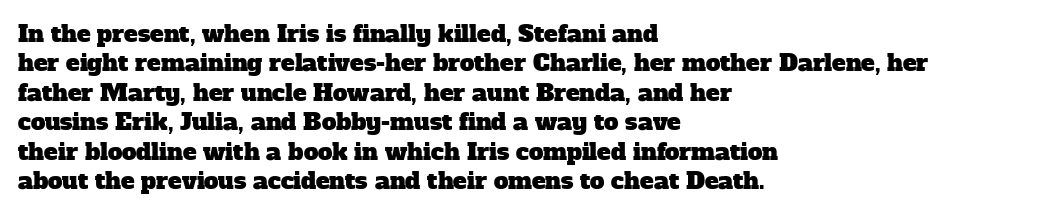
{"underline": "no", "align": "left", "line_spacing": "normal", "line_spacing_ratio": 1.28, "letter_spacing": "normal", "letter_spacing_em": 0.0, "glyph_px": 23}
